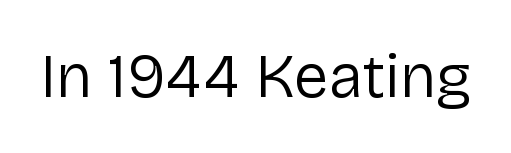
You could not count columns in this text — the font is proportionally spaced. The letters sit at their default tracking, neither squeezed nor spread. Anything drawn beneath the words? Only blank space. Upright lettering throughout. I'd call this a sans setting — the letters go barefoot. Is the stroke heavy? The answer is a plain regular-or-lighter.
